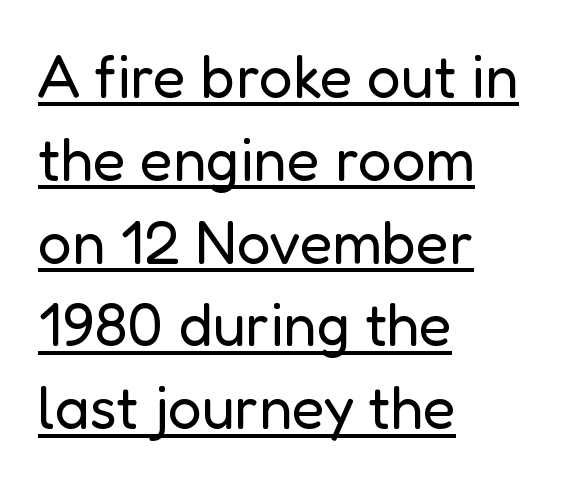
{"serif": "no", "italic": "no", "bold": "no", "weight": "regular", "width": "normal", "stroke_contrast": "low", "x_height": "medium", "monospaced": "no", "underline": "yes", "align": "left", "line_spacing": "normal", "line_spacing_ratio": 1.38, "letter_spacing": "normal", "letter_spacing_em": 0.0, "glyph_px": 60}
